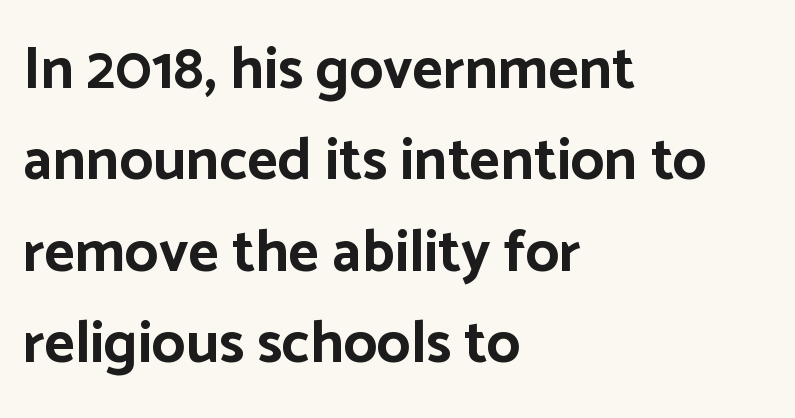
This rendering uses left alignment, leaving the right contour irregular. Are there feet on the stems? There aren't — it's a sans. Each glyph is drawn with heavy, bold strokes. Quick note: not italic, upright.
